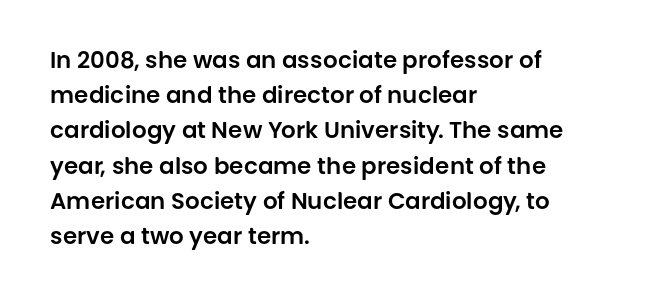
Q: Is the text italic (slanted)? A: No, it is upright.
Q: Is the text underlined? A: No.
Q: How is the paragraph aligned? A: Left-aligned.
Q: Is the spacing between letters normal or unusually wide? A: Normal.
Q: Is the spacing between lines tight, normal or loose? A: Normal.
